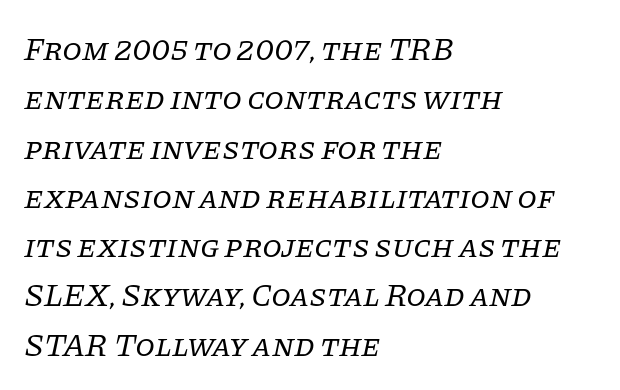
The image shows 32 px regular-weight serif type, italic (leaning right); set left-aligned, normal line spacing (1.54x), normal letter spacing, not underlined; low stroke contrast and a large x-height.
